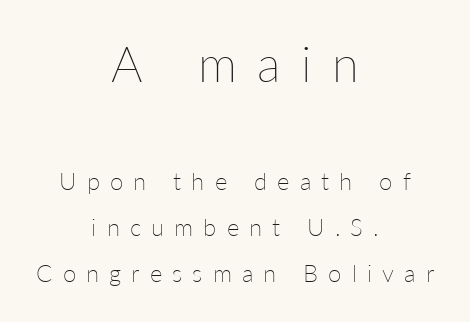
The image shows 49 px thin type, upright; set centered, loose line spacing (1.92x), unusually wide letter spacing (+0.42 em), not underlined; the first (top) block is 2.04x larger; low stroke contrast and a medium x-height.
